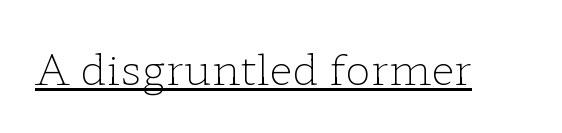
The weight would be labelled regular, book, light, or lighter still. Is there any slant? The stems are plumb. Characters follow at the spacing the type designer built in. These lines are rendered in a variable-pitch font. You can see a thin bar hugging the bottom of the glyphs. Is this a sans? No — the strokes have serifs.
